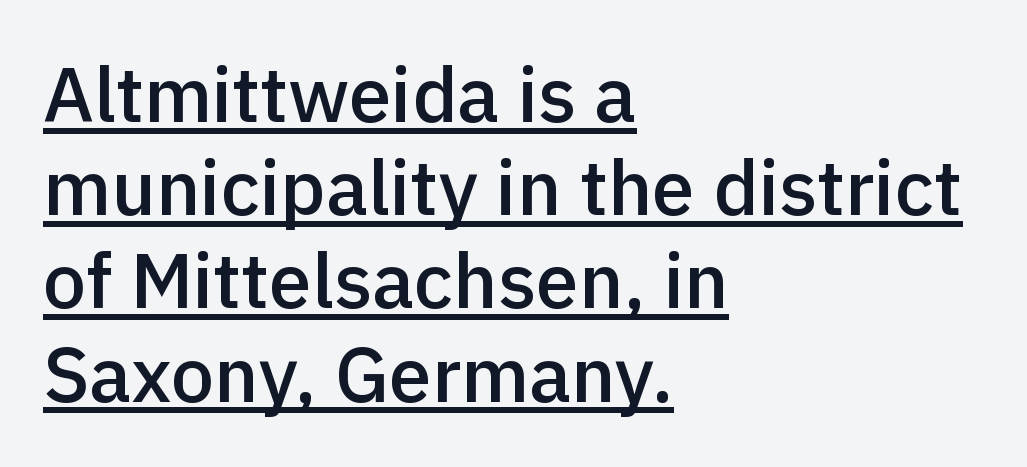
The image shows 77 px semibold sans-serif type, upright; set left-aligned, line spacing 1.21x, normal letter spacing, underlined; a medium x-height.
